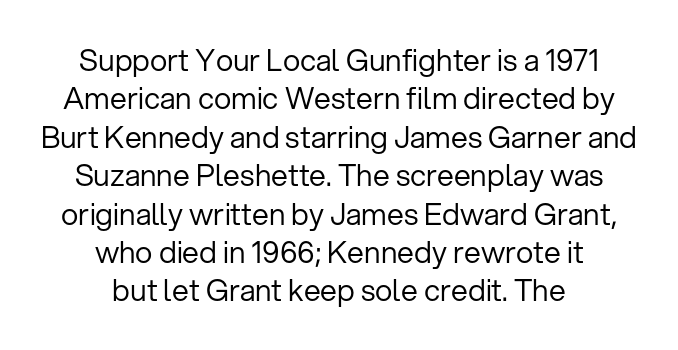
{"serif": "no", "italic": "no", "bold": "no", "weight": "regular", "width": "normal", "stroke_contrast": "low", "x_height": "medium", "monospaced": "no", "underline": "no", "align": "center", "line_spacing": "normal", "line_spacing_ratio": 1.28, "letter_spacing": "normal", "letter_spacing_em": 0.0, "glyph_px": 30}
